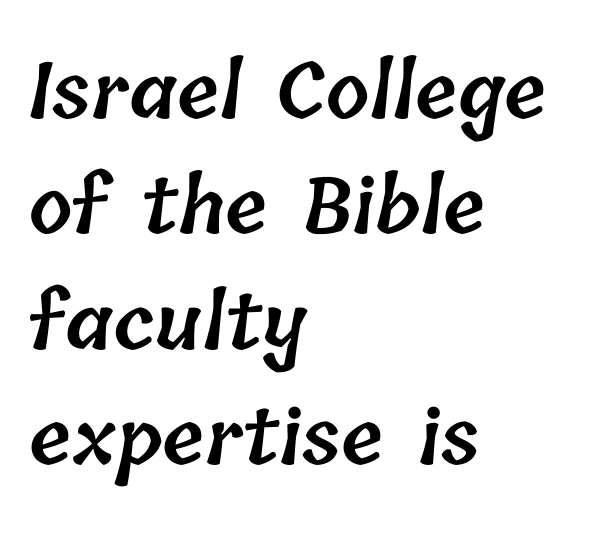
On the weight axis this lands at semibold, roughly 600. This sample has the flowing, uneven cadence of proportional lettering. If you measured baseline to baseline, you'd find a middling distance. The gap between lines stays unmarked. Which margin do the lines hug? The left one — the right edge is uneven.
